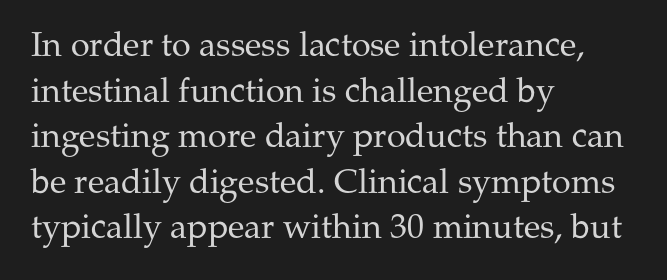
The image shows 34 px regular-weight serif type, upright; set left-aligned, normal line spacing (1.34x), normal letter spacing, not underlined; medium stroke contrast and a medium x-height.
